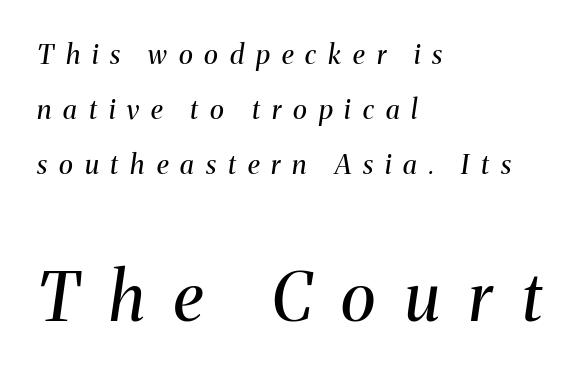
The image shows 67 px regular-weight serif type, italic (leaning right); set left-aligned, loose line spacing (2.03x), unusually wide letter spacing (+0.44 em), not underlined; the second (bottom) block is 2.48x larger; medium stroke contrast and a medium x-height.
